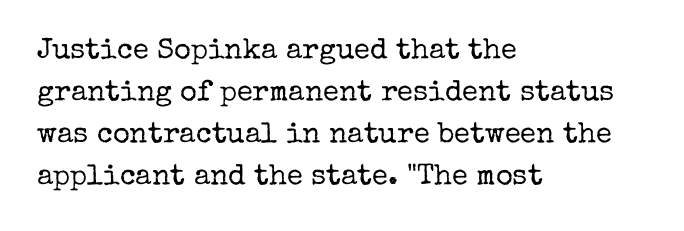
{"serif": "yes", "italic": "no", "bold": "no", "weight": "regular", "width": "normal", "stroke_contrast": "low", "x_height": "medium", "monospaced": "no", "underline": "no", "align": "left", "line_spacing": "normal", "line_spacing_ratio": 1.45, "letter_spacing": "normal", "letter_spacing_em": 0.0, "glyph_px": 29}
